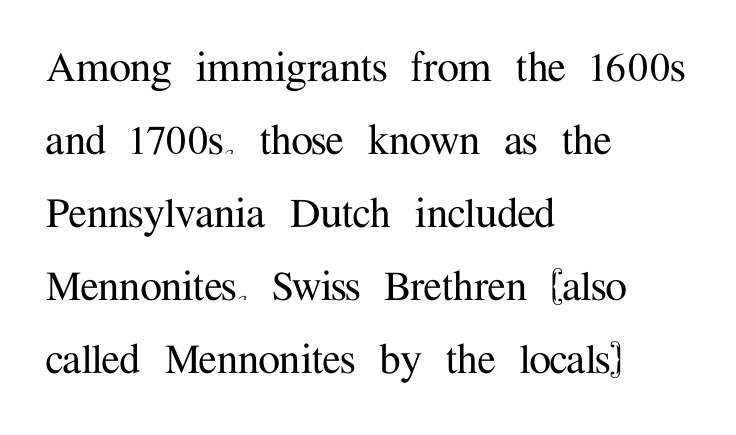
Q: Is the text italic (slanted)? A: No, it is upright.
Q: Is the typeface a serif or a sans-serif typeface? A: Serif.
Q: Is the text underlined? A: No.
Q: How is the paragraph aligned? A: Left-aligned.
Q: Is the spacing between letters normal or unusually wide? A: Normal.
Q: Is the spacing between lines tight, normal or loose? A: Normal.
Q: Width (condensed, normal, or wide)? A: Normal.
Q: Stroke contrast? A: Medium.
Q: x-height? A: Medium.
Q: Monospaced? A: No.
